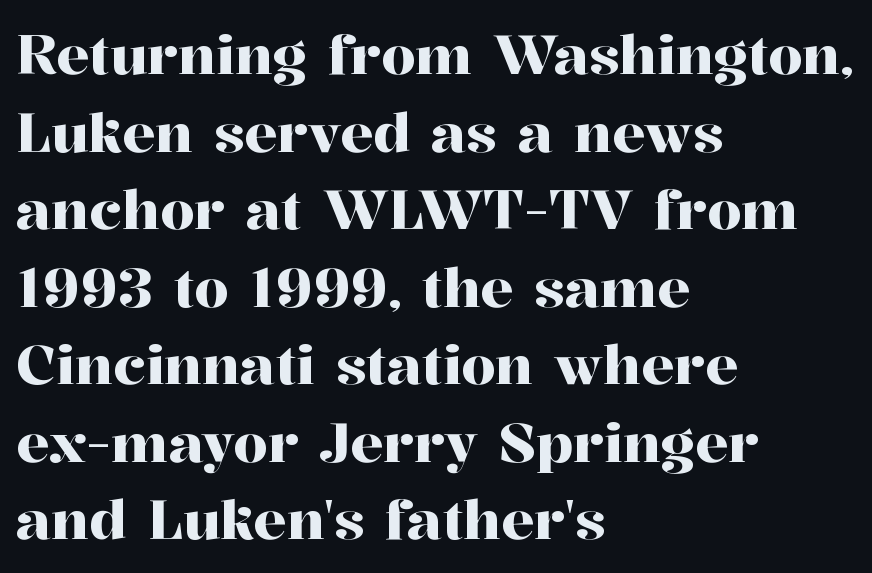
{"serif": "yes", "italic": "no", "width": "normal", "stroke_contrast": "high", "x_height": "medium", "monospaced": "no", "underline": "no", "align": "left", "line_spacing": "normal", "line_spacing_ratio": 1.41, "letter_spacing": "normal", "letter_spacing_em": 0.0, "glyph_px": 55}
